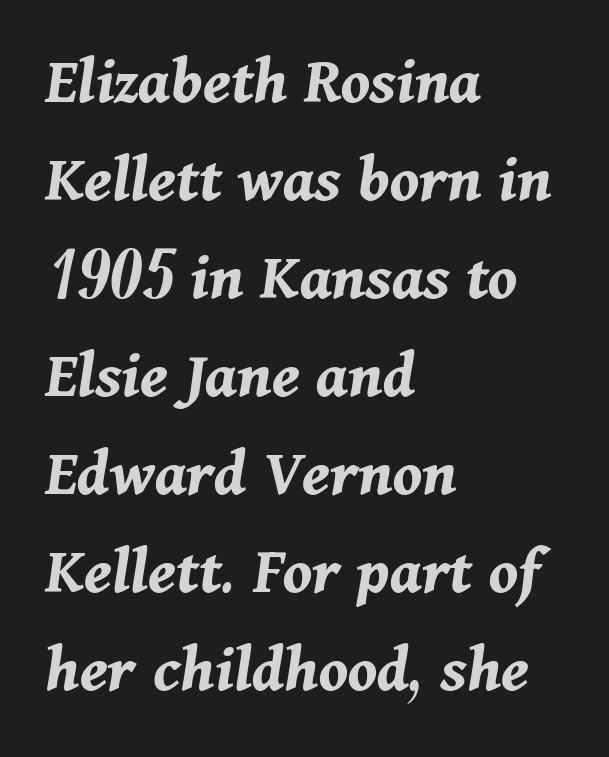
Q: Is the text bold? A: Yes.
Q: Is the text italic (slanted)? A: Yes, it leans right by about 11 degrees.
Q: Is the text underlined? A: No.
Q: How is the paragraph aligned? A: Left-aligned.
Q: Is the spacing between letters normal or unusually wide? A: Normal.
Q: Is the spacing between lines tight, normal or loose? A: Normal.
Q: Width (condensed, normal, or wide)? A: Normal.
Q: Stroke contrast? A: Medium.
Q: x-height? A: Medium.
Q: Monospaced? A: No.
